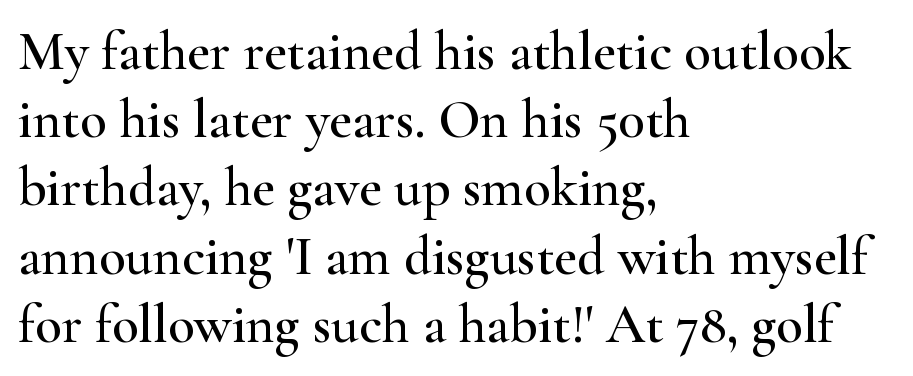
{"serif": "yes", "italic": "no", "width": "wide", "stroke_contrast": "high", "x_height": "small", "monospaced": "no", "underline": "no", "align": "left", "line_spacing_ratio": 1.24, "letter_spacing": "normal", "letter_spacing_em": 0.0, "glyph_px": 55}
